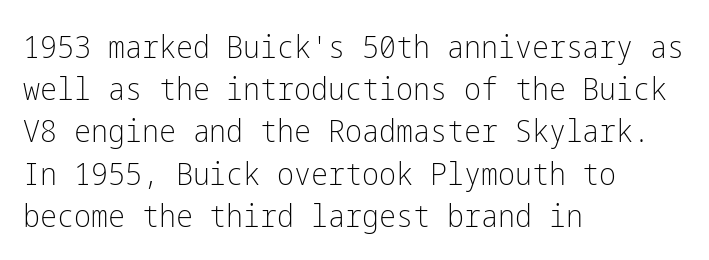
The passage shown is not underscored anywhere. The rag falls on the right side of this text block. The letters stand straight up with perfectly vertical stems. The leading is moderate, giving the passage an even texture. This sample uses plain, unmodified letter spacing.
